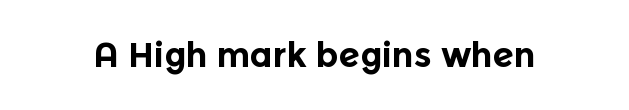
{"serif": "no", "italic": "no", "bold": "yes", "weight": "bold", "width": "normal", "x_height": "medium", "monospaced": "no", "underline": "no", "letter_spacing": "normal", "letter_spacing_em": 0.0, "glyph_px": 34}
